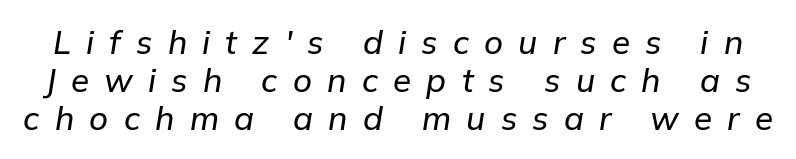
Q: Is the text italic (slanted)? A: Yes, it leans right by about 9 degrees.
Q: Is the text underlined? A: No.
Q: Is the spacing between letters normal or unusually wide? A: Unusually wide.
Q: Is the spacing between lines tight, normal or loose? A: Tight.
Q: Width (condensed, normal, or wide)? A: Normal.
Q: Stroke contrast? A: Low.
Q: x-height? A: Medium.
Q: Monospaced? A: No.
